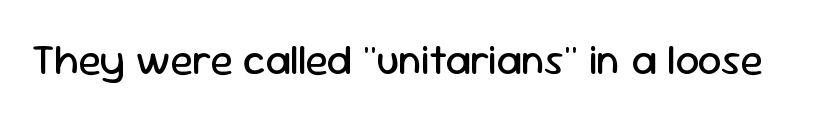
Q: Is the text bold? A: No.
Q: Is the text italic (slanted)? A: No, it is upright.
Q: Is the typeface a serif or a sans-serif typeface? A: Sans-serif.
Q: Is the text underlined? A: No.
Q: Is the spacing between letters normal or unusually wide? A: Normal.
Q: Width (condensed, normal, or wide)? A: Normal.
Q: Stroke contrast? A: Low.
Q: x-height? A: Medium.
Q: Monospaced? A: No.
